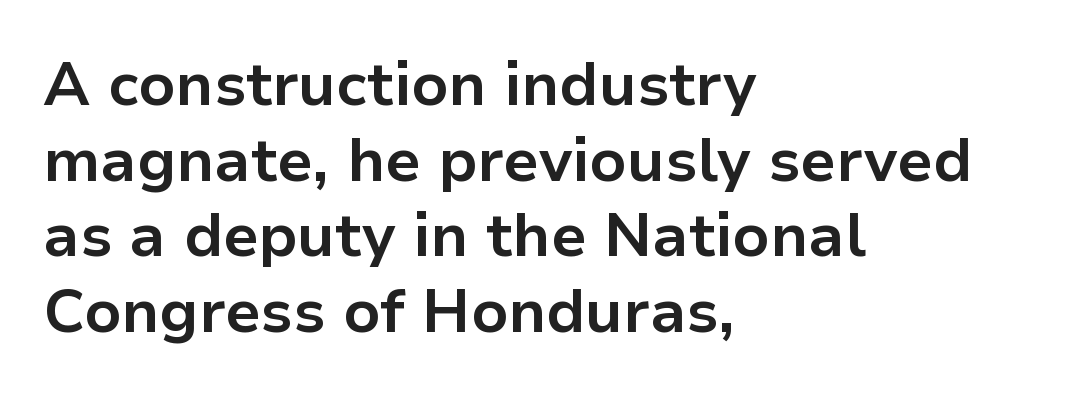
Q: Is the text bold? A: Yes.
Q: Is the text italic (slanted)? A: No, it is upright.
Q: Is the typeface a serif or a sans-serif typeface? A: Sans-serif.
Q: Is the text underlined? A: No.
Q: How is the paragraph aligned? A: Left-aligned.
Q: Is the spacing between letters normal or unusually wide? A: Normal.
Q: Width (condensed, normal, or wide)? A: Normal.
Q: Stroke contrast? A: Low.
Q: x-height? A: Medium.
Q: Monospaced? A: No.
